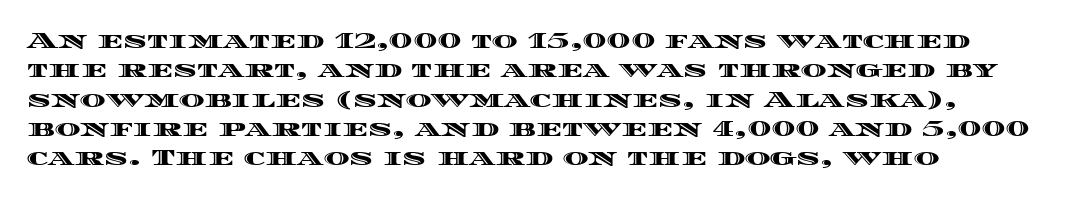
{"italic": "no", "underline": "no", "line_spacing": "normal", "line_spacing_ratio": 1.33, "letter_spacing": "normal", "letter_spacing_em": 0.0, "glyph_px": 22}
